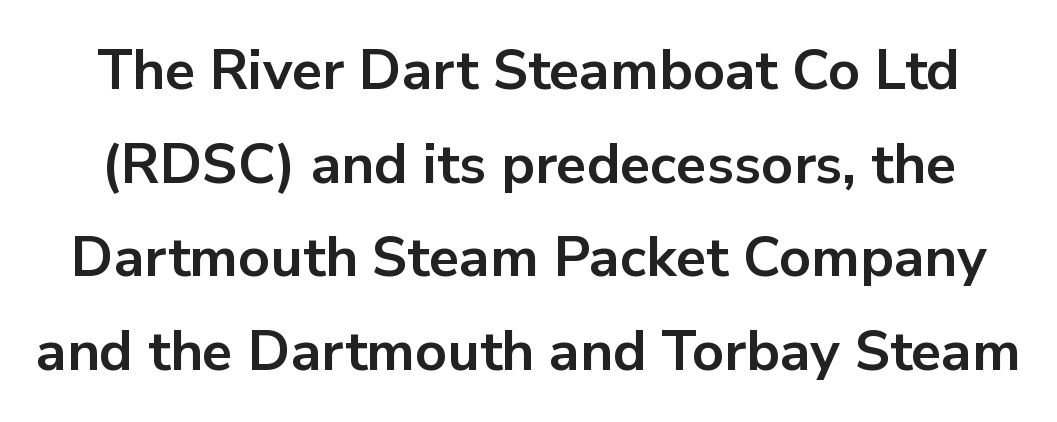
Q: Is the text bold? A: Yes.
Q: Is the text italic (slanted)? A: No, it is upright.
Q: Is the typeface a serif or a sans-serif typeface? A: Sans-serif.
Q: Is the text underlined? A: No.
Q: Is the spacing between letters normal or unusually wide? A: Normal.
Q: Is the spacing between lines tight, normal or loose? A: Normal.
Q: Width (condensed, normal, or wide)? A: Normal.
Q: Stroke contrast? A: Low.
Q: x-height? A: Medium.
Q: Monospaced? A: No.
